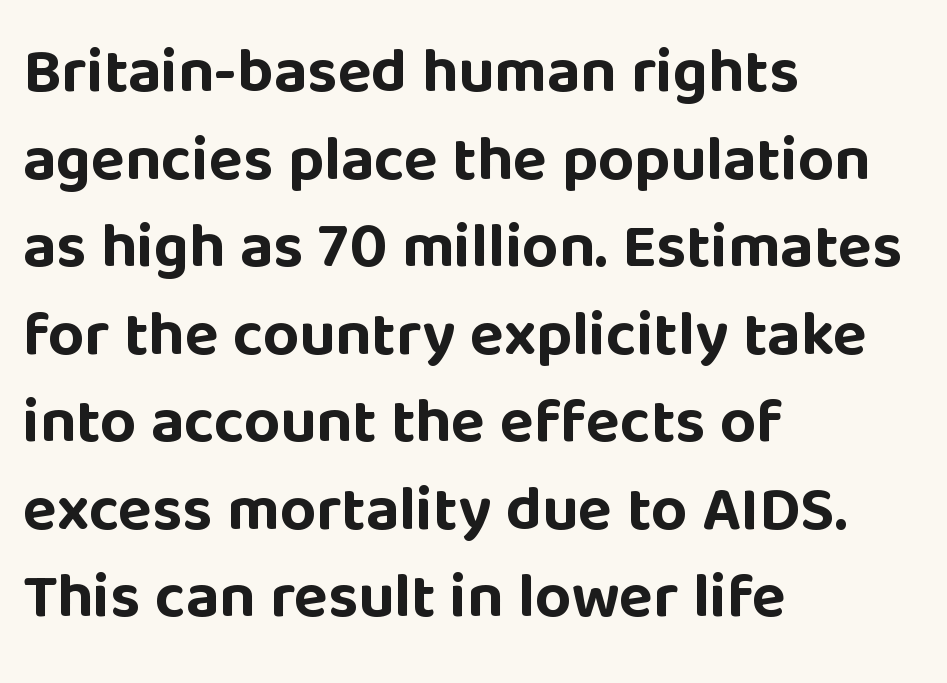
Compared with typical body copy, the letter spacing here is the same. Rule under the text: the space is simply empty. Posture: vertical. Look at the bottom of the vertical strokes: they stop flat, with no serifs. This sample has the flowing, uneven cadence of proportional lettering. You'd pick this weight for a headline — it's a proper bold.
